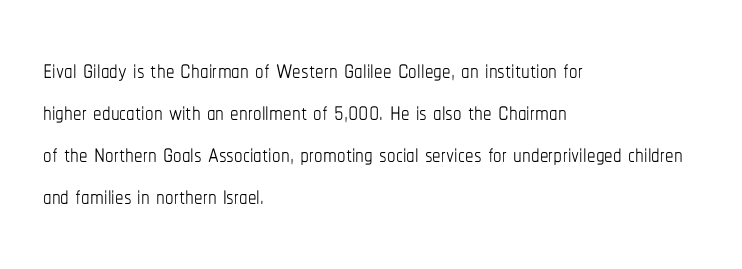
The image shows 34 px thin, condensed type, upright; set left-aligned, line spacing 1.24x, normal letter spacing, not underlined; low stroke contrast and a medium x-height.
